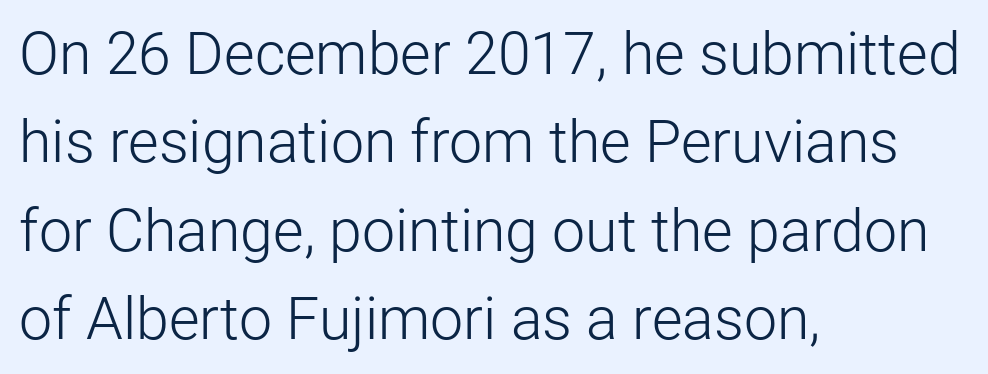
{"serif": "no", "italic": "no", "bold": "no", "weight": "light", "width": "normal", "stroke_contrast": "low", "x_height": "medium", "monospaced": "no", "underline": "no", "align": "left", "line_spacing": "normal", "line_spacing_ratio": 1.5, "letter_spacing": "normal", "letter_spacing_em": 0.0, "glyph_px": 59}
